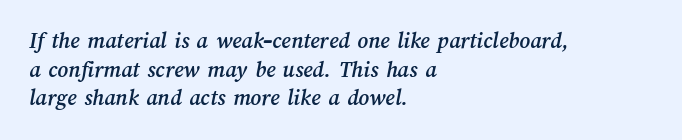
The image shows 23 px text type; set left-aligned, normal line spacing (1.25x), normal letter spacing, not underlined.
